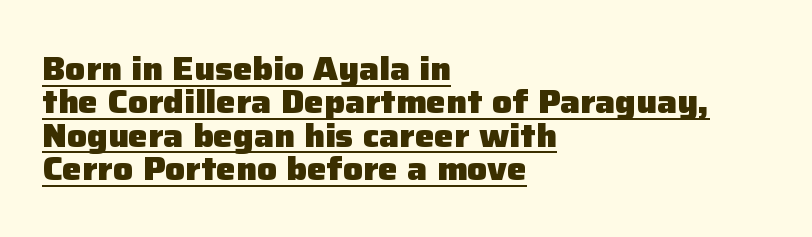
Q: Is the text bold? A: Yes.
Q: Is the text italic (slanted)? A: No, it is upright.
Q: Is the typeface a serif or a sans-serif typeface? A: Sans-serif.
Q: Is the text underlined? A: Yes.
Q: How is the paragraph aligned? A: Left-aligned.
Q: Is the spacing between letters normal or unusually wide? A: Normal.
Q: Is the spacing between lines tight, normal or loose? A: Tight.
Q: Width (condensed, normal, or wide)? A: Normal.
Q: Stroke contrast? A: Low.
Q: x-height? A: Medium.
Q: Monospaced? A: No.
